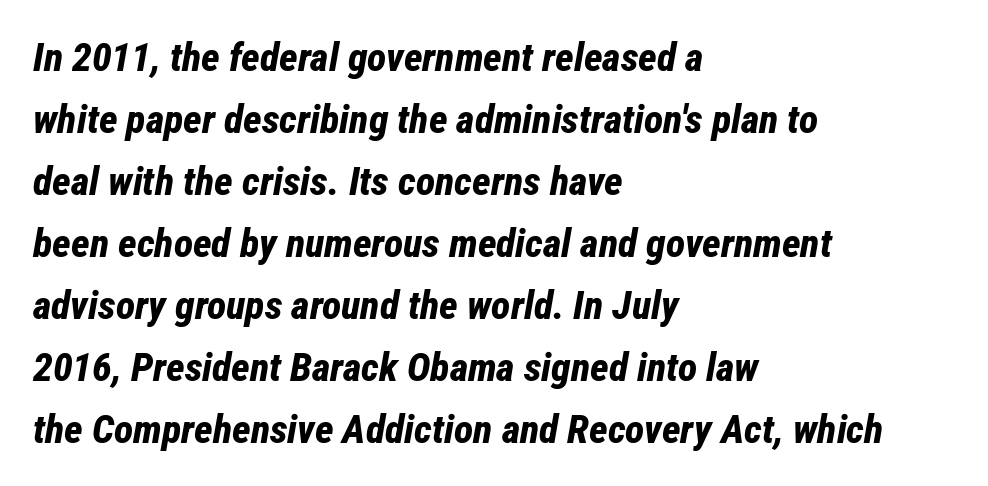
Looks like regular typesetting: each glyph gets only the width it needs. The lines sit at an ordinary, default distance from one another. Any mark beneath the type? The region is blank. The paragraph shown leans on its left margin. The specimen reads as italic at a glance. Tracking here is standard; glyphs follow each other at the usual distance.
